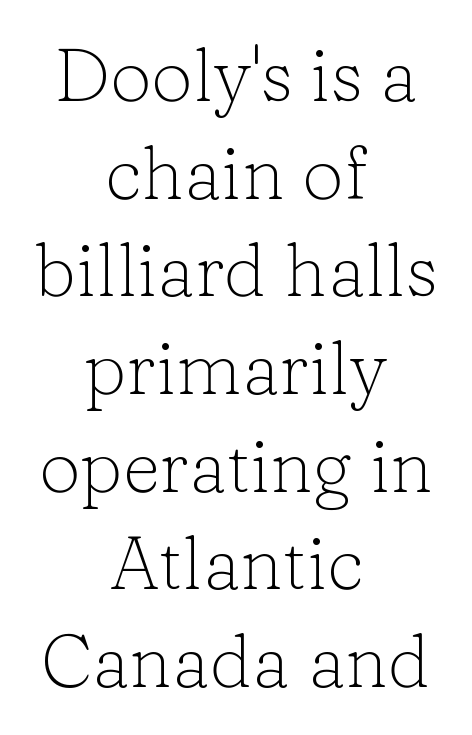
Q: Is the text bold? A: No.
Q: Is the text italic (slanted)? A: No, it is upright.
Q: Is the typeface a serif or a sans-serif typeface? A: Serif.
Q: Is the text underlined? A: No.
Q: How is the paragraph aligned? A: Centered.
Q: Is the spacing between letters normal or unusually wide? A: Normal.
Q: Is the spacing between lines tight, normal or loose? A: Normal.
Q: Width (condensed, normal, or wide)? A: Normal.
Q: Stroke contrast? A: Low.
Q: x-height? A: Medium.
Q: Monospaced? A: No.
